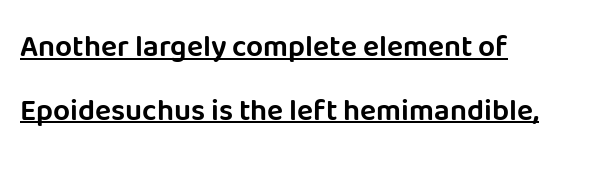
The image shows 30 px sans-serif type, upright; set left-aligned, loose line spacing (2.12x), normal letter spacing, underlined; low stroke contrast and a large x-height.
